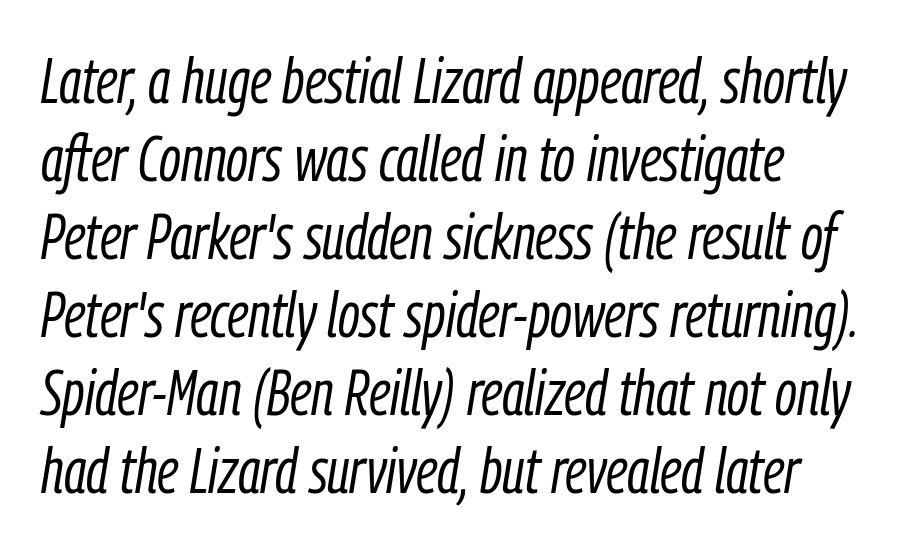
{"italic": "yes", "lean": "right", "slant_degrees": 9, "bold": "no", "weight": "light", "width": "condensed", "stroke_contrast": "low", "x_height": "medium", "monospaced": "no", "underline": "no", "line_spacing_ratio": 1.22, "letter_spacing": "normal", "letter_spacing_em": 0.0, "glyph_px": 64}
